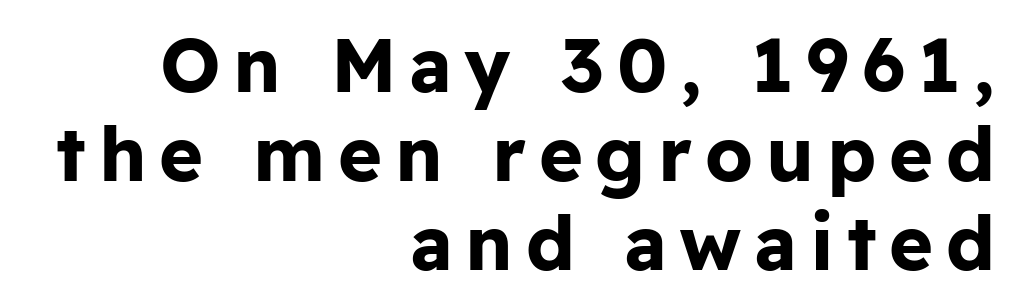
Q: Is the text bold? A: Yes.
Q: Is the text italic (slanted)? A: No, it is upright.
Q: Is the typeface a serif or a sans-serif typeface? A: Sans-serif.
Q: Is the text underlined? A: No.
Q: How is the paragraph aligned? A: Right-aligned.
Q: Width (condensed, normal, or wide)? A: Normal.
Q: Stroke contrast? A: Low.
Q: x-height? A: Medium.
Q: Monospaced? A: No.
